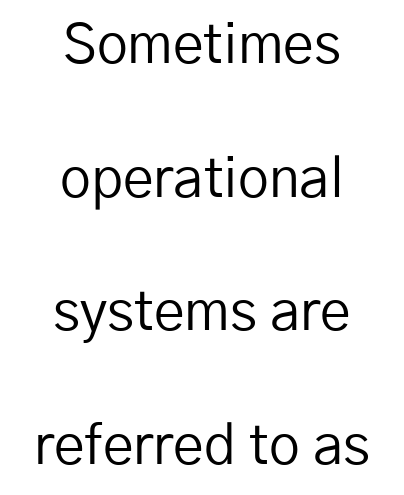
Q: Is the text bold? A: No.
Q: Is the text italic (slanted)? A: No, it is upright.
Q: Is the typeface a serif or a sans-serif typeface? A: Sans-serif.
Q: Is the text underlined? A: No.
Q: How is the paragraph aligned? A: Centered.
Q: Is the spacing between letters normal or unusually wide? A: Normal.
Q: Is the spacing between lines tight, normal or loose? A: Loose.
Q: Width (condensed, normal, or wide)? A: Normal.
Q: Stroke contrast? A: Low.
Q: x-height? A: Medium.
Q: Monospaced? A: No.
